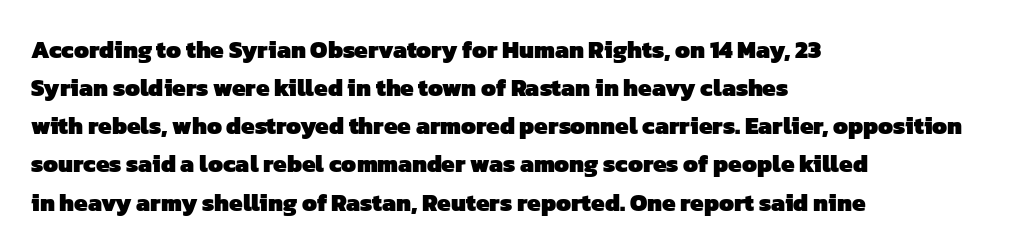
Q: Is the text bold? A: Yes.
Q: Is the text underlined? A: No.
Q: How is the paragraph aligned? A: Left-aligned.
Q: Is the spacing between letters normal or unusually wide? A: Normal.
Q: Is the spacing between lines tight, normal or loose? A: Normal.
